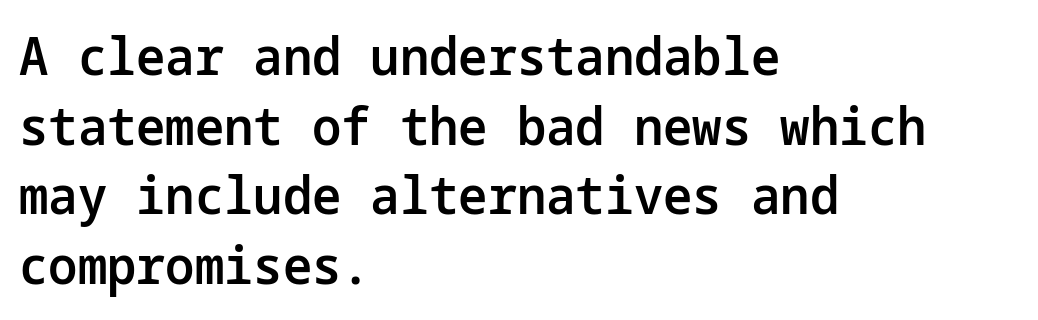
Q: Is the text bold? A: Semi-bold.
Q: Is the text italic (slanted)? A: No, it is upright.
Q: Is the typeface a serif or a sans-serif typeface? A: Sans-serif.
Q: Is the text underlined? A: No.
Q: How is the paragraph aligned? A: Left-aligned.
Q: Is the spacing between letters normal or unusually wide? A: Normal.
Q: Is the spacing between lines tight, normal or loose? A: Normal.
Q: Width (condensed, normal, or wide)? A: Normal.
Q: Stroke contrast? A: Low.
Q: x-height? A: Medium.
